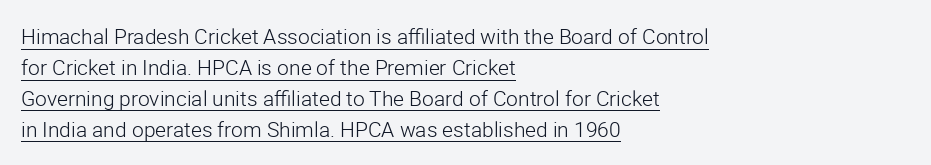
In designer terms, the underline attribute is active on this setting. Compared with a centered layout, this one pins lines to the left instead. Leading: standard. The letterforms sit at book weight or below. The horizontal fit of the characters is conventional and even.
